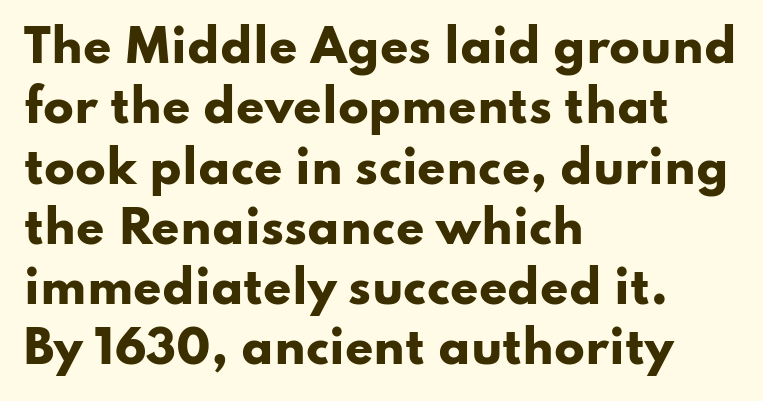
Q: Is the text bold? A: Yes.
Q: Is the text italic (slanted)? A: No, it is upright.
Q: Is the typeface a serif or a sans-serif typeface? A: Sans-serif.
Q: Is the text underlined? A: No.
Q: How is the paragraph aligned? A: Left-aligned.
Q: Is the spacing between letters normal or unusually wide? A: Normal.
Q: Is the spacing between lines tight, normal or loose? A: Normal.
Q: Width (condensed, normal, or wide)? A: Wide.
Q: Stroke contrast? A: Low.
Q: x-height? A: Small.
Q: Monospaced? A: No.
